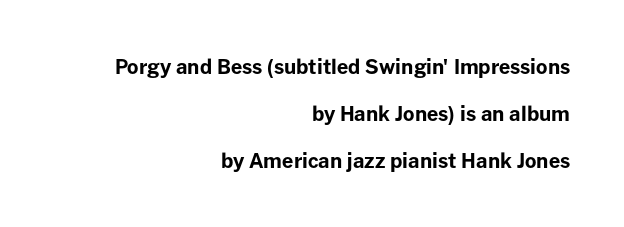
Q: Is the text bold? A: Yes.
Q: Is the text italic (slanted)? A: No, it is upright.
Q: Is the text underlined? A: No.
Q: How is the paragraph aligned? A: Right-aligned.
Q: Is the spacing between letters normal or unusually wide? A: Normal.
Q: Is the spacing between lines tight, normal or loose? A: Loose.
